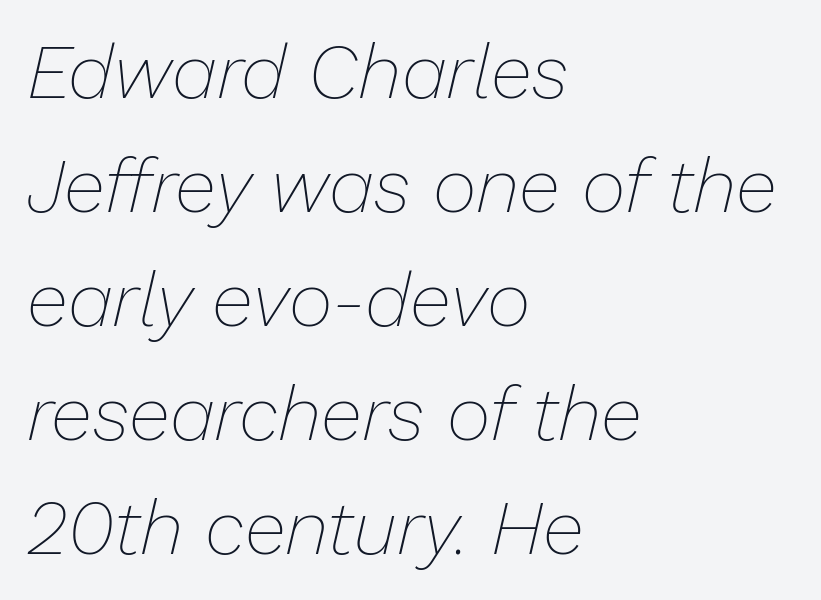
What's the leading like? Ordinary, nothing unusual. Inter-character spacing is left at the font's built-in metrics. Tall strokes in this sample are angled rather than plumb. The characters are drawn with everyday or finer stroke widths. Spacing verdict: proportional, widths tailored to each character. Caption: multi-line text, flush left, ragged right.
